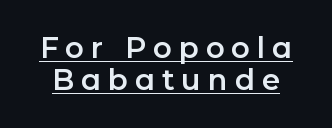
The image shows 29 px sans-serif type, upright; set tight line spacing (1.11x), unusually wide letter spacing (+0.24 em), underlined; low stroke contrast and a medium x-height.
